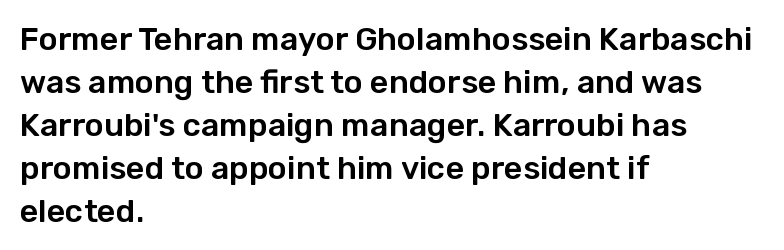
Q: Is the text italic (slanted)? A: No, it is upright.
Q: Is the typeface a serif or a sans-serif typeface? A: Sans-serif.
Q: Is the text underlined? A: No.
Q: How is the paragraph aligned? A: Left-aligned.
Q: Is the spacing between letters normal or unusually wide? A: Normal.
Q: Is the spacing between lines tight, normal or loose? A: Normal.
Q: Width (condensed, normal, or wide)? A: Normal.
Q: Stroke contrast? A: Low.
Q: x-height? A: Medium.
Q: Monospaced? A: No.
